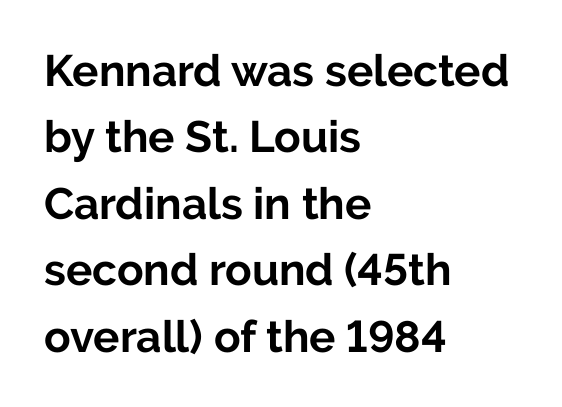
Unlike a traditional serif, this face leaves its strokes unadorned. The line-height multiplier appears to be the usual default. Every letter is thick-stroked: bold, no question. The axis of the letterforms is exactly vertical. The rendering anchors every line to the left-hand side. Characters follow at the spacing the type designer built in.
